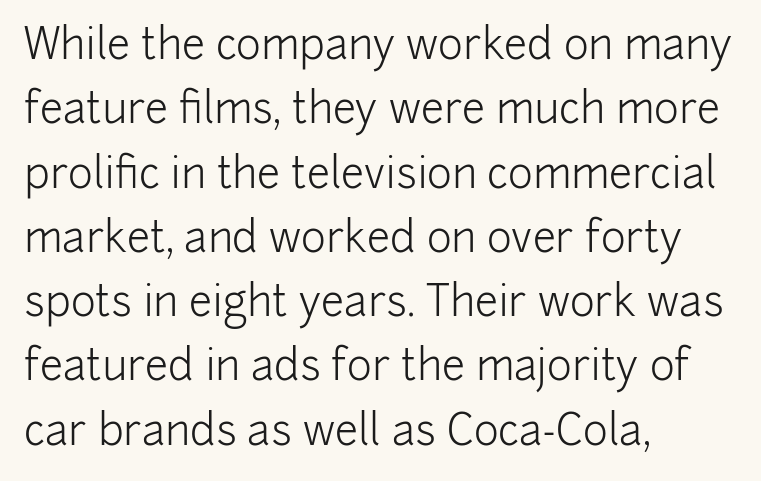
Q: Is the text bold? A: No.
Q: Is the text italic (slanted)? A: No, it is upright.
Q: Is the typeface a serif or a sans-serif typeface? A: Sans-serif.
Q: Is the text underlined? A: No.
Q: How is the paragraph aligned? A: Left-aligned.
Q: Is the spacing between letters normal or unusually wide? A: Normal.
Q: Is the spacing between lines tight, normal or loose? A: Normal.
Q: Width (condensed, normal, or wide)? A: Normal.
Q: Stroke contrast? A: Low.
Q: x-height? A: Medium.
Q: Monospaced? A: No.
